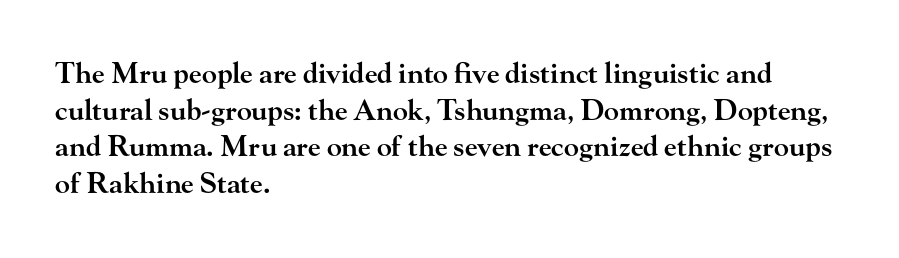
A typesetter would mark this as roman, not italic. The face used here is proportionally spaced, like ordinary book or web type. The area under the type is left untouched. Caption: standard tracking, unaltered. Look at the stroke-to-counter ratio: somewhat heavy, a semibold.
